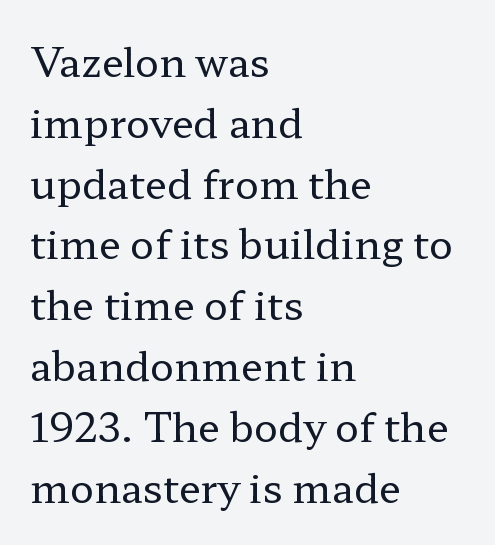
{"serif": "yes", "italic": "no", "bold": "no", "weight": "regular", "width": "wide", "stroke_contrast": "low", "x_height": "medium", "monospaced": "no", "underline": "no", "align": "left", "line_spacing": "normal", "line_spacing_ratio": 1.52, "letter_spacing": "normal", "letter_spacing_em": 0.0, "glyph_px": 40}
